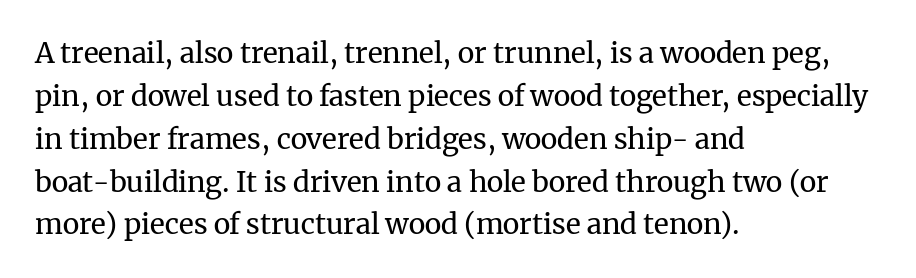
The image shows 28 px regular-weight serif type, upright; set left-aligned, normal line spacing (1.53x), normal letter spacing, not underlined; medium stroke contrast and a medium x-height.
